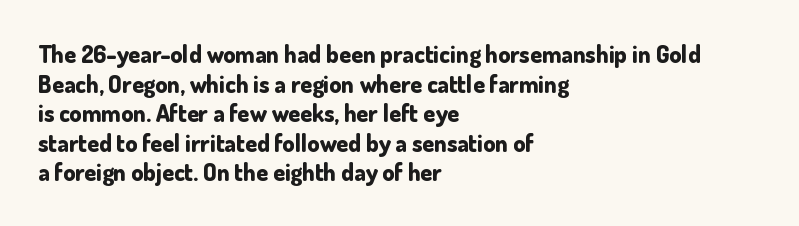
Q: Is the text bold? A: Yes.
Q: Is the text italic (slanted)? A: No, it is upright.
Q: Is the text underlined? A: No.
Q: How is the paragraph aligned? A: Left-aligned.
Q: Is the spacing between letters normal or unusually wide? A: Normal.
